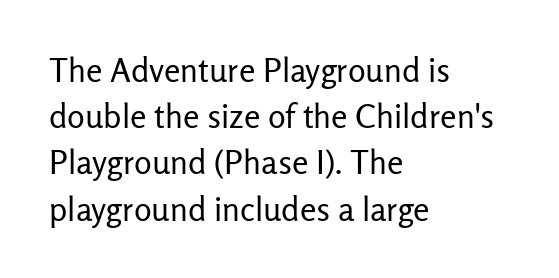
Where is the straight margin? On the left. A typesetter would call this zero additional tracking. How would I describe the line gaps? Plain and ordinary. Vertical strokes here are truly vertical. Stem width sits at or under what a default text font uses. A typesetter would call this proportional, since set widths differ per character.
